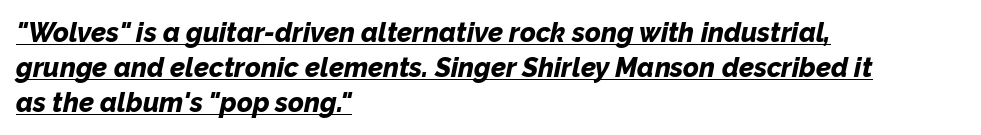
{"italic": "yes", "lean": "right", "slant_degrees": 12, "bold": "yes", "underline": "yes", "align": "left", "line_spacing": "normal", "line_spacing_ratio": 1.29, "letter_spacing": "normal", "letter_spacing_em": 0.0, "glyph_px": 27}
